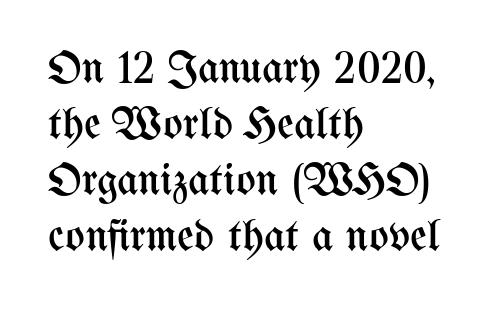
{"italic": "no", "bold": "no", "weight": "regular", "width": "condensed", "stroke_contrast": "medium", "x_height": "medium", "monospaced": "no", "underline": "no", "align": "left", "line_spacing_ratio": 1.22, "letter_spacing": "normal", "letter_spacing_em": 0.0, "glyph_px": 46}
